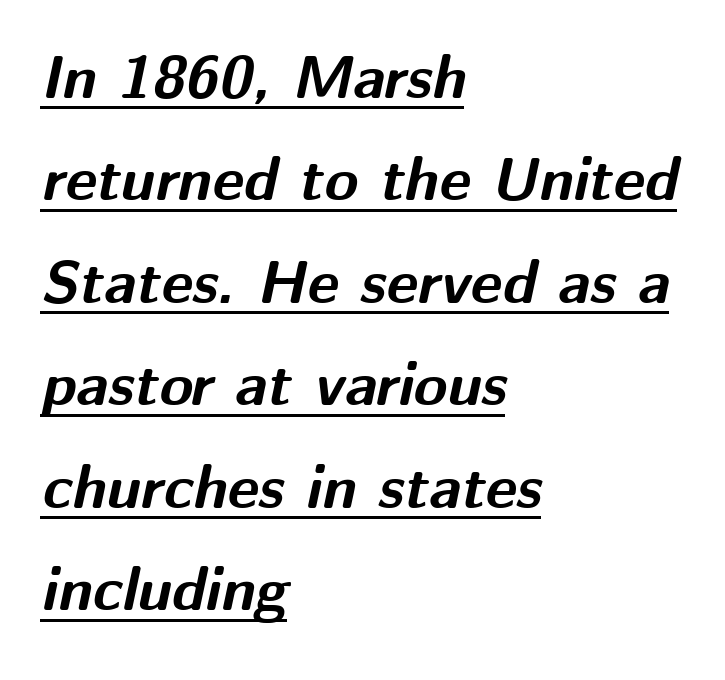
{"italic": "yes", "lean": "right", "slant_degrees": 12, "bold": "yes", "weight": "bold", "width": "normal", "stroke_contrast": "medium", "x_height": "medium", "monospaced": "no", "underline": "yes", "align": "left", "line_spacing": "normal", "line_spacing_ratio": 1.68, "letter_spacing": "normal", "letter_spacing_em": 0.0, "glyph_px": 61}
